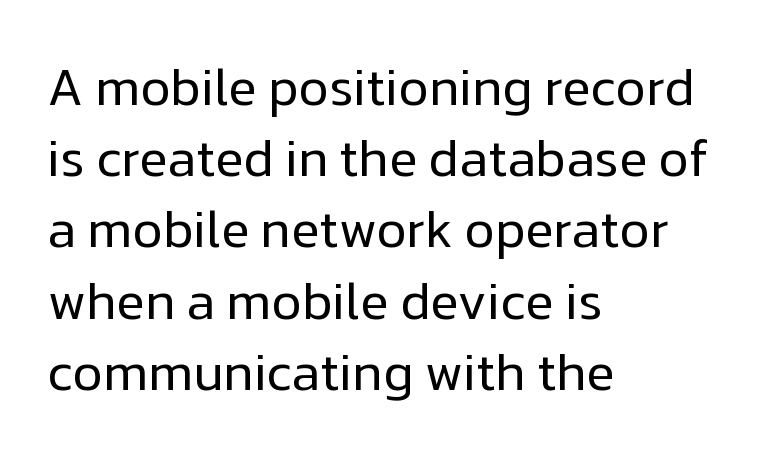
The image shows 52 px regular-weight sans-serif type, upright; set left-aligned, normal line spacing (1.37x), normal letter spacing, not underlined; low stroke contrast and a medium x-height.
